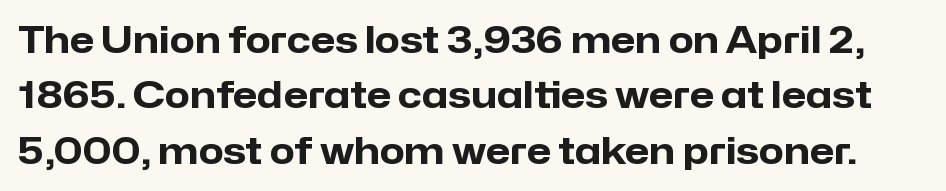
The image shows 36 px heavy sans-serif type, upright; set normal line spacing (1.54x), normal letter spacing, not underlined; low stroke contrast and a medium x-height.
